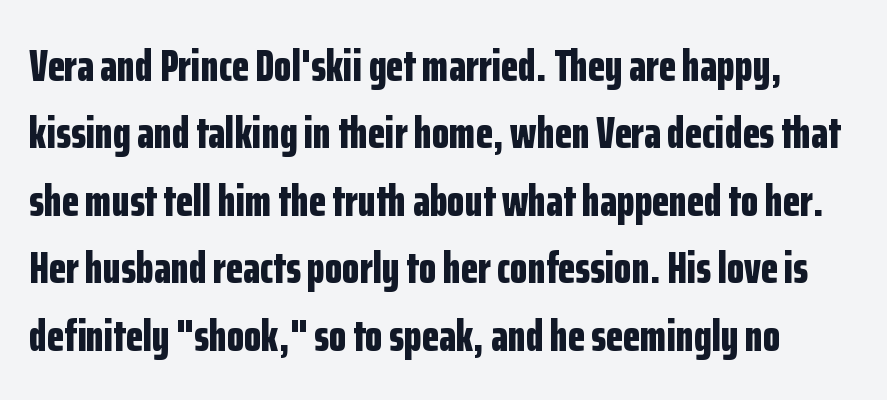
Compared with an ordinary text face, these strokes are far heavier — a full bold. Do the characters align in a grid? No, the font is proportional. Nope, not italic — everything's standing straight. Lines of text with bare space underneath. The block of text has a typical density, with ordinary space between rows. The letterforms sit shoulder to shoulder at normal distance.
